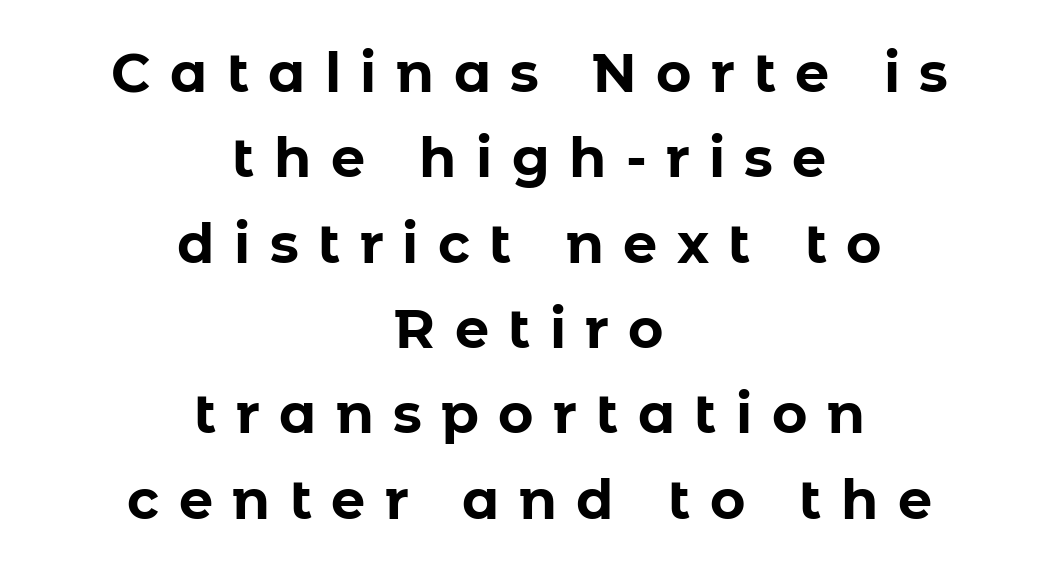
I'd describe the lettering as bold — thick and assertive. Type without underlining. A typesetter would call this proportional, since set widths differ per character. The axis of the letterforms is exactly vertical.
